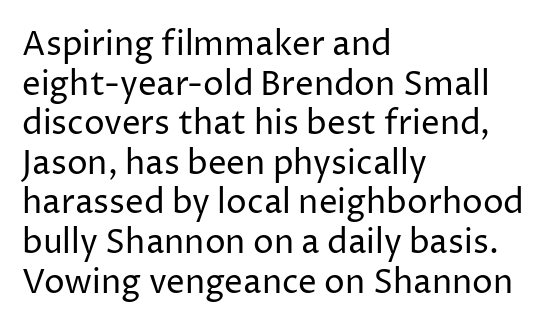
Q: Is the text bold? A: No.
Q: Is the text italic (slanted)? A: No, it is upright.
Q: Is the typeface a serif or a sans-serif typeface? A: Sans-serif.
Q: Is the text underlined? A: No.
Q: How is the paragraph aligned? A: Left-aligned.
Q: Is the spacing between letters normal or unusually wide? A: Normal.
Q: Width (condensed, normal, or wide)? A: Normal.
Q: Stroke contrast? A: Low.
Q: x-height? A: Medium.
Q: Monospaced? A: No.
